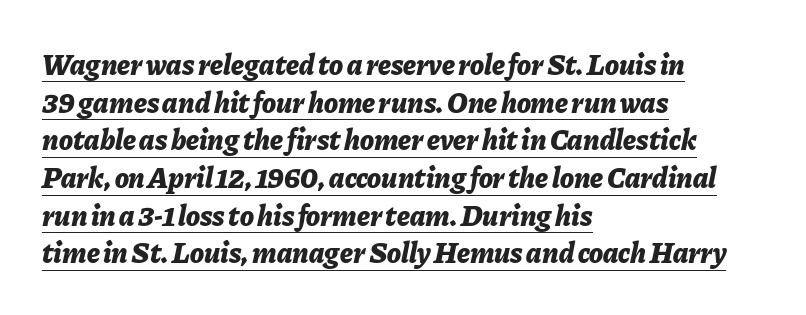
Q: Is the text bold? A: Yes.
Q: Is the text italic (slanted)? A: Yes, it leans right by about 11 degrees.
Q: Is the text underlined? A: Yes.
Q: How is the paragraph aligned? A: Left-aligned.
Q: Is the spacing between letters normal or unusually wide? A: Normal.
Q: Is the spacing between lines tight, normal or loose? A: Normal.
Q: Width (condensed, normal, or wide)? A: Normal.
Q: Stroke contrast? A: Low.
Q: x-height? A: Medium.
Q: Monospaced? A: No.
